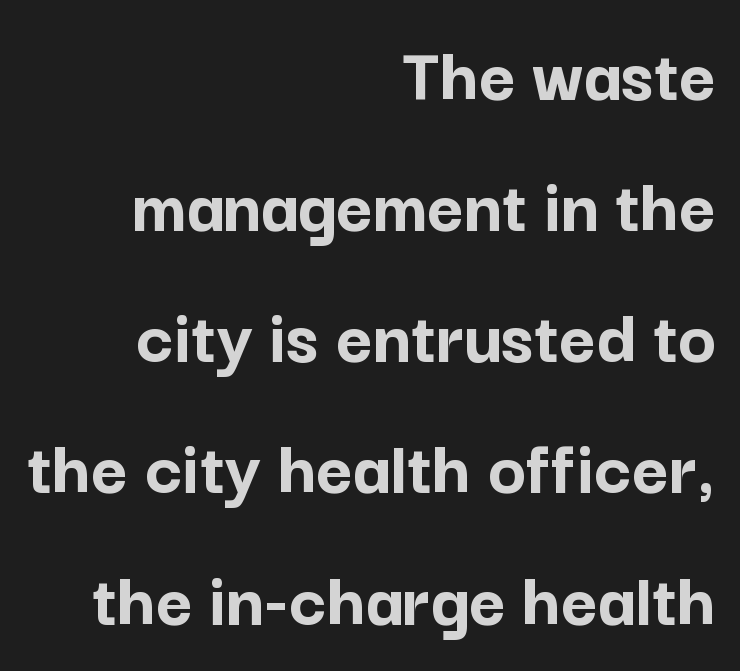
Q: Is the text bold? A: Yes.
Q: Is the text italic (slanted)? A: No, it is upright.
Q: Is the typeface a serif or a sans-serif typeface? A: Sans-serif.
Q: Is the text underlined? A: No.
Q: How is the paragraph aligned? A: Right-aligned.
Q: Is the spacing between letters normal or unusually wide? A: Normal.
Q: Is the spacing between lines tight, normal or loose? A: Normal.
Q: Width (condensed, normal, or wide)? A: Normal.
Q: Stroke contrast? A: Low.
Q: x-height? A: Medium.
Q: Monospaced? A: No.
